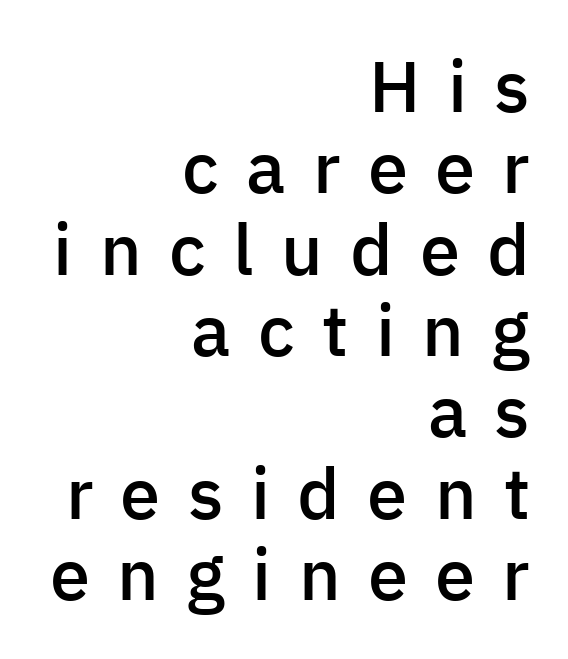
The image shows 72 px semibold sans-serif type, upright; set right-aligned, tight line spacing (1.13x), unusually wide letter spacing (+0.38 em), not underlined; low stroke contrast and a medium x-height.
